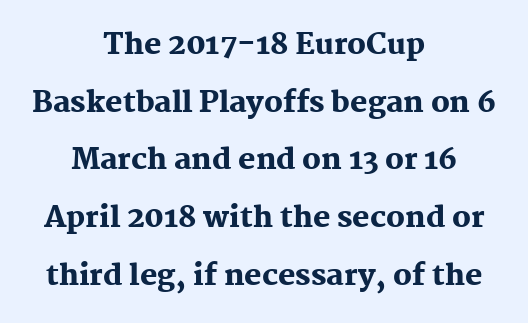
Q: Is the text bold? A: Yes.
Q: Is the text italic (slanted)? A: No, it is upright.
Q: Is the typeface a serif or a sans-serif typeface? A: Serif.
Q: Is the text underlined? A: No.
Q: How is the paragraph aligned? A: Centered.
Q: Is the spacing between letters normal or unusually wide? A: Normal.
Q: Is the spacing between lines tight, normal or loose? A: Loose.
Q: Width (condensed, normal, or wide)? A: Normal.
Q: Stroke contrast? A: Medium.
Q: x-height? A: Medium.
Q: Monospaced? A: No.
